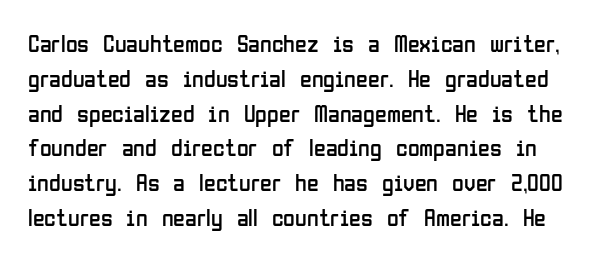
Q: Is the text bold? A: No.
Q: Is the text italic (slanted)? A: No, it is upright.
Q: Is the text underlined? A: No.
Q: Is the spacing between letters normal or unusually wide? A: Normal.
Q: Is the spacing between lines tight, normal or loose? A: Normal.
